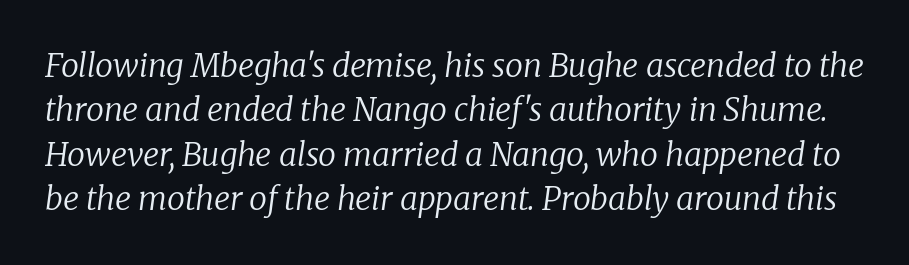
Q: Is the text bold? A: No.
Q: Is the text italic (slanted)? A: Yes, it leans right by about 8 degrees.
Q: Is the typeface a serif or a sans-serif typeface? A: Serif.
Q: Is the text underlined? A: No.
Q: Is the spacing between letters normal or unusually wide? A: Normal.
Q: Is the spacing between lines tight, normal or loose? A: Normal.
Q: Width (condensed, normal, or wide)? A: Normal.
Q: Stroke contrast? A: Low.
Q: x-height? A: Medium.
Q: Monospaced? A: No.
